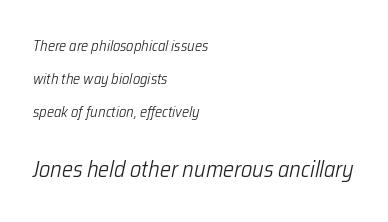
The image shows 23 px text type, italic (leaning right); set left-aligned, loose line spacing (2.2x), normal letter spacing, not underlined; the second (bottom) block is 1.53x larger.
